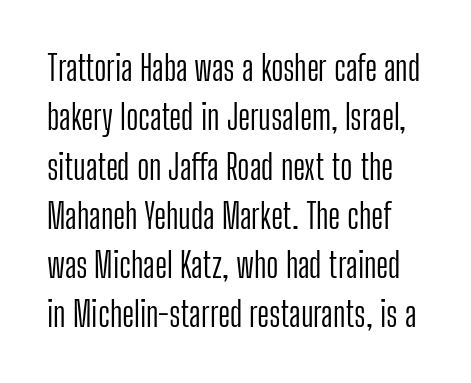
Q: Is the text bold? A: No.
Q: Is the text italic (slanted)? A: No, it is upright.
Q: Is the typeface a serif or a sans-serif typeface? A: Sans-serif.
Q: Is the text underlined? A: No.
Q: Is the spacing between letters normal or unusually wide? A: Normal.
Q: Is the spacing between lines tight, normal or loose? A: Normal.
Q: Width (condensed, normal, or wide)? A: Condensed.
Q: Stroke contrast? A: Low.
Q: x-height? A: Medium.
Q: Monospaced? A: No.
